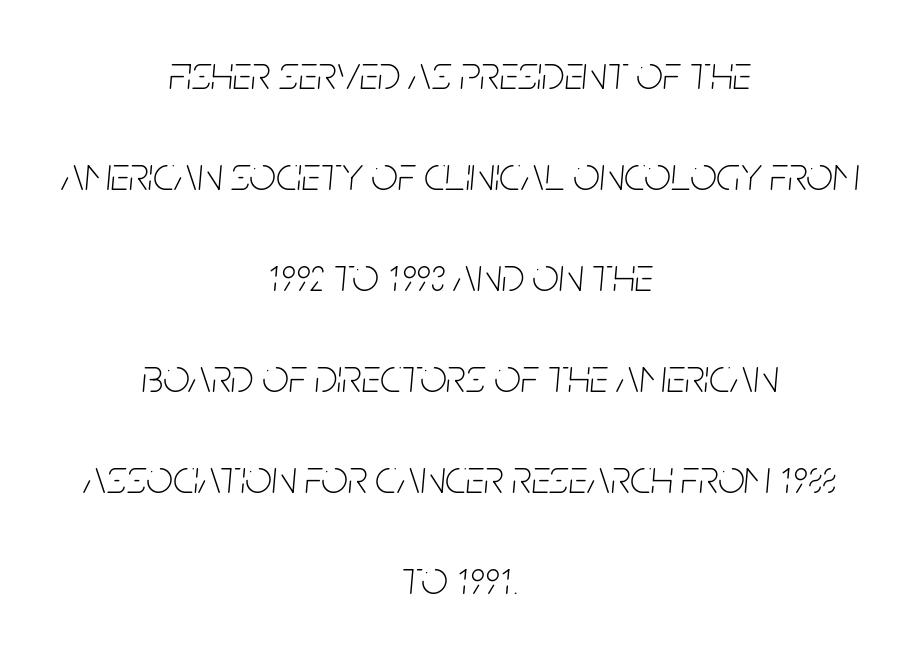
Typeset on center — no edge is straight. Note the varied advance widths — an 'i' is clearly narrower than an 'm'. Nobody drew a line under any word here. The type is set solid horizontally, with unmodified tracking. Successive baselines arrive slowly, with a big drop between each.
